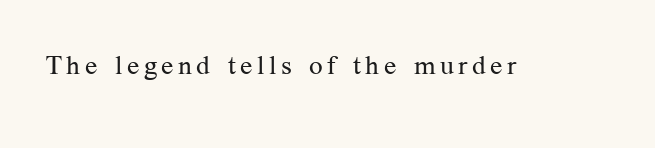
The space directly below the letters is spotless. The letters look calm and open, with moderate or lighter stems. Notice how the stems are strictly vertical — no italics here.
